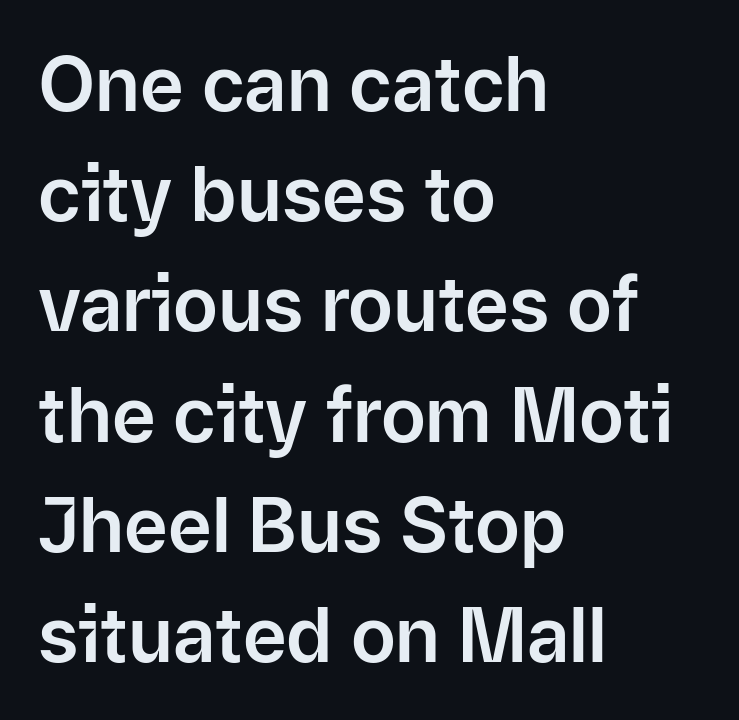
Q: Is the text italic (slanted)? A: No, it is upright.
Q: Is the typeface a serif or a sans-serif typeface? A: Sans-serif.
Q: Is the text underlined? A: No.
Q: How is the paragraph aligned? A: Left-aligned.
Q: Is the spacing between letters normal or unusually wide? A: Normal.
Q: Is the spacing between lines tight, normal or loose? A: Normal.
Q: Width (condensed, normal, or wide)? A: Normal.
Q: Stroke contrast? A: Low.
Q: x-height? A: Medium.
Q: Monospaced? A: No.
